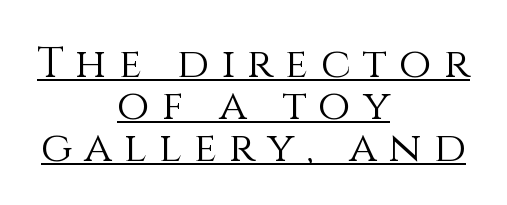
{"italic": "no", "bold": "no", "weight": "light", "width": "normal", "stroke_contrast": "medium", "x_height": "large", "monospaced": "no", "underline": "yes", "align": "center", "line_spacing": "tight", "line_spacing_ratio": 1.0, "letter_spacing": "wide", "letter_spacing_em": 0.29, "glyph_px": 42}
